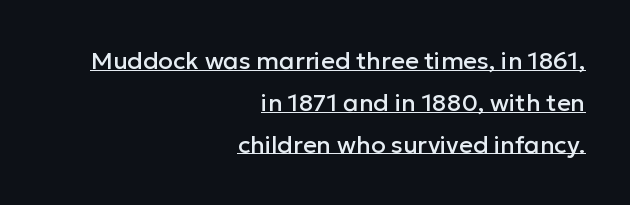
The image shows 24 px text type, upright; set right-aligned, line spacing 1.74x, normal letter spacing, underlined.
